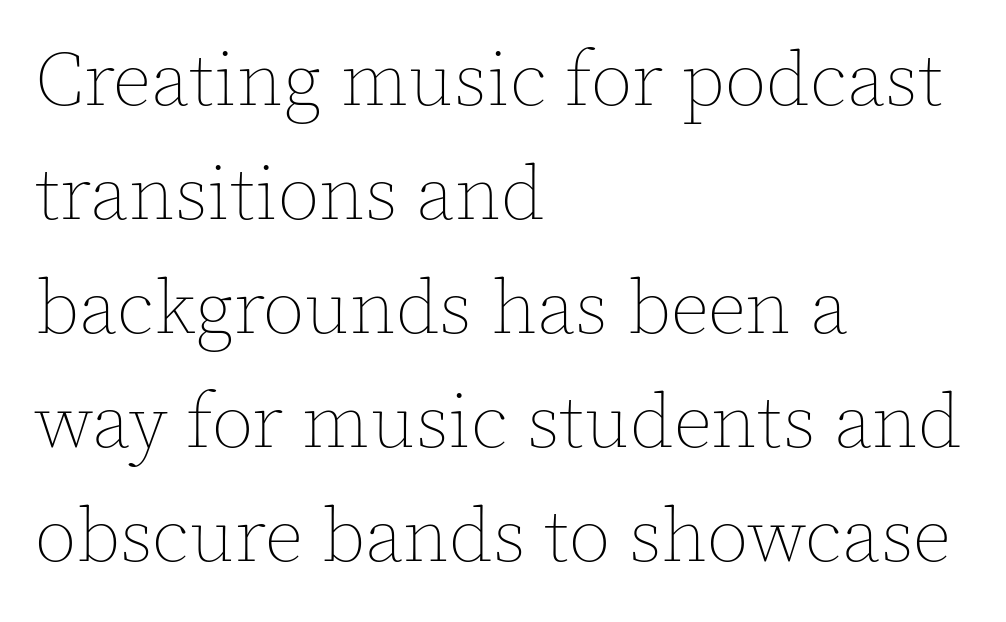
Q: Is the text bold? A: No.
Q: Is the text italic (slanted)? A: No, it is upright.
Q: Is the text underlined? A: No.
Q: How is the paragraph aligned? A: Left-aligned.
Q: Is the spacing between letters normal or unusually wide? A: Normal.
Q: Is the spacing between lines tight, normal or loose? A: Normal.
Q: Width (condensed, normal, or wide)? A: Normal.
Q: x-height? A: Medium.
Q: Monospaced? A: No.
